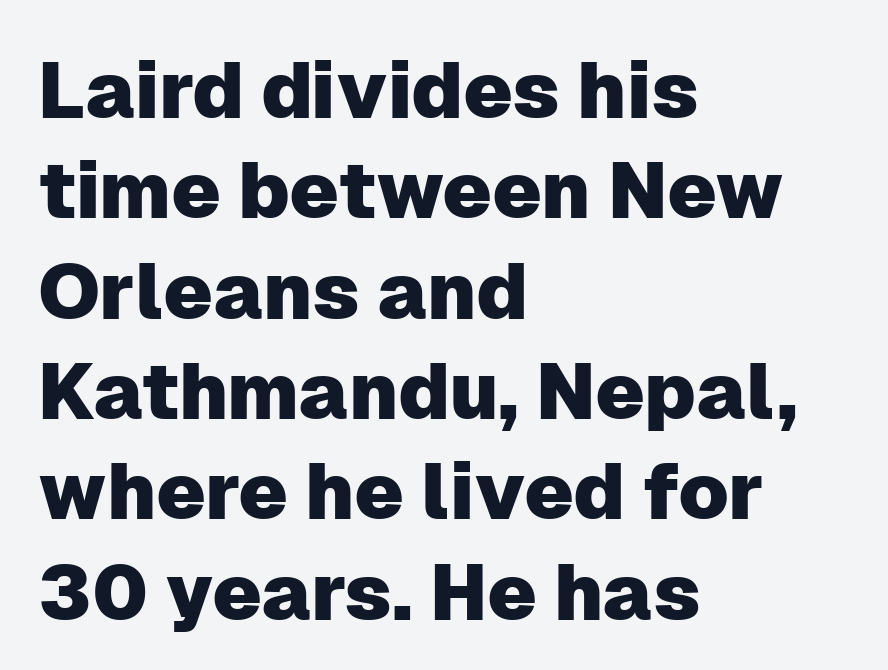
{"serif": "no", "italic": "no", "width": "normal", "stroke_contrast": "low", "x_height": "medium", "monospaced": "no", "underline": "no", "align": "left", "line_spacing": "normal", "line_spacing_ratio": 1.27, "letter_spacing": "normal", "letter_spacing_em": 0.0, "glyph_px": 79}
